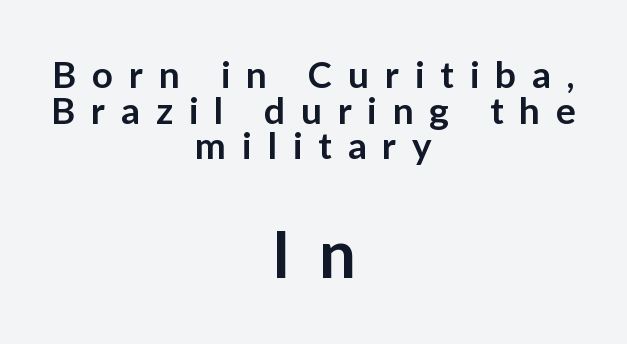
{"serif": "no", "italic": "no", "bold": "semi", "weight": "semibold", "width": "normal", "stroke_contrast": "low", "x_height": "medium", "monospaced": "no", "underline": "no", "align": "center", "line_spacing": "tight", "line_spacing_ratio": 0.96, "letter_spacing": "wide", "letter_spacing_em": 0.43, "larger_block": "second", "size_ratio": 1.76, "glyph_px": 65}
